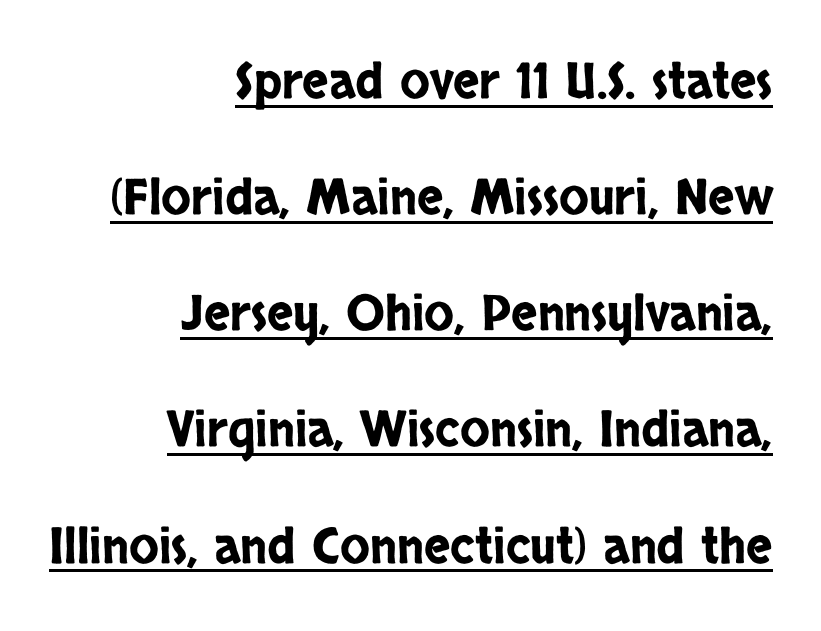
The image shows 49 px condensed sans-serif type, upright; set right-aligned, loose line spacing (2.37x), normal letter spacing, underlined; low stroke contrast and a large x-height.
